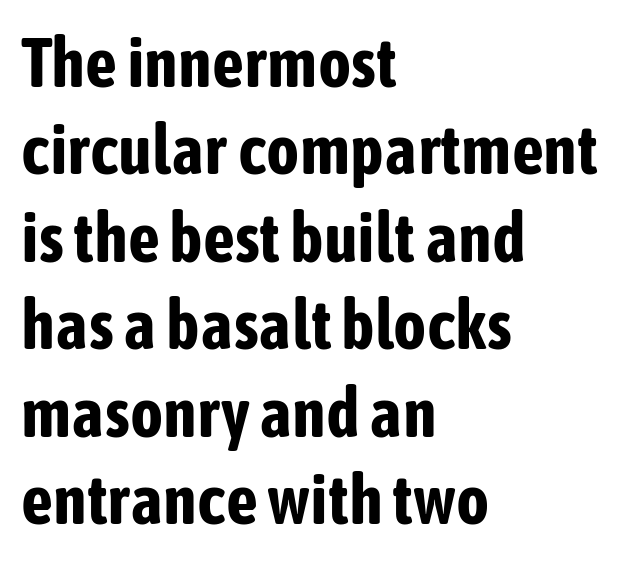
The lettering stays uniformly vertical, giving the passage a roman look. The type is set solid horizontally, with unmodified tracking. This sample has the flowing, uneven cadence of proportional lettering. Note: no serifs on the glyphs.
